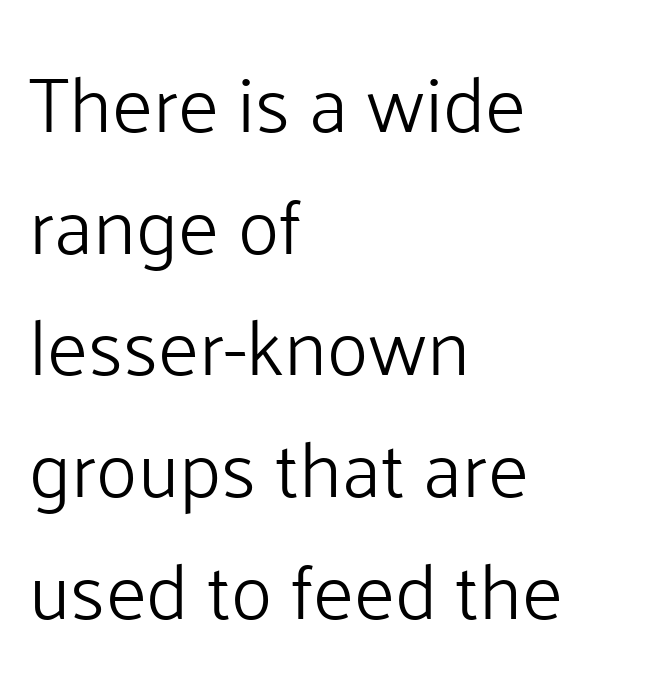
Q: Is the text bold? A: No.
Q: Is the text italic (slanted)? A: No, it is upright.
Q: Is the typeface a serif or a sans-serif typeface? A: Sans-serif.
Q: Is the text underlined? A: No.
Q: How is the paragraph aligned? A: Left-aligned.
Q: Is the spacing between letters normal or unusually wide? A: Normal.
Q: Is the spacing between lines tight, normal or loose? A: Normal.
Q: Width (condensed, normal, or wide)? A: Normal.
Q: Stroke contrast? A: Low.
Q: x-height? A: Medium.
Q: Monospaced? A: No.
